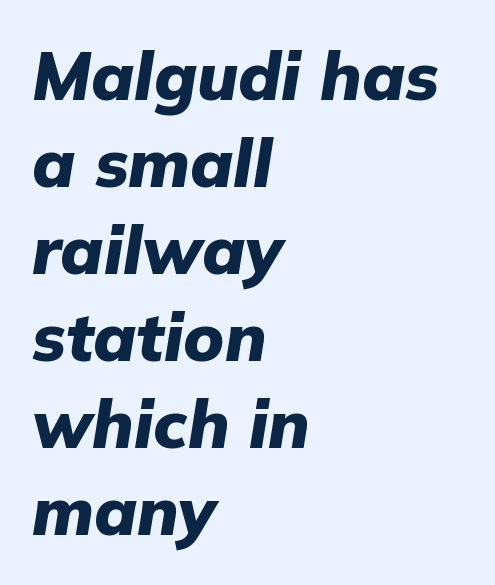
Q: Is the text bold? A: Yes.
Q: Is the text italic (slanted)? A: Yes, it leans right by about 9 degrees.
Q: Is the text underlined? A: No.
Q: How is the paragraph aligned? A: Left-aligned.
Q: Is the spacing between letters normal or unusually wide? A: Normal.
Q: Is the spacing between lines tight, normal or loose? A: Normal.
Q: Width (condensed, normal, or wide)? A: Normal.
Q: Stroke contrast? A: Low.
Q: x-height? A: Medium.
Q: Monospaced? A: No.
